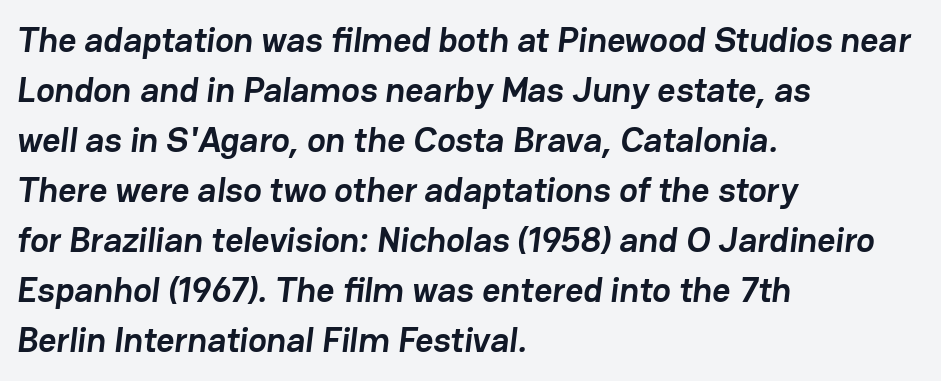
Q: Is the text bold? A: Yes.
Q: Is the typeface a serif or a sans-serif typeface? A: Sans-serif.
Q: Is the text underlined? A: No.
Q: How is the paragraph aligned? A: Left-aligned.
Q: Is the spacing between letters normal or unusually wide? A: Normal.
Q: Is the spacing between lines tight, normal or loose? A: Normal.
Q: Width (condensed, normal, or wide)? A: Normal.
Q: Stroke contrast? A: Low.
Q: x-height? A: Medium.
Q: Monospaced? A: No.
